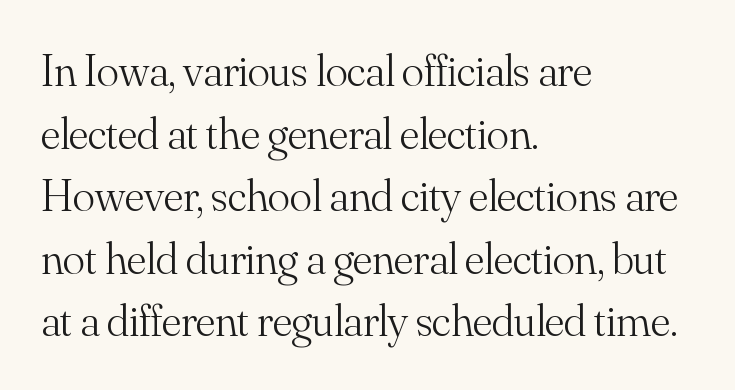
Q: Is the text bold? A: No.
Q: Is the text italic (slanted)? A: No, it is upright.
Q: Is the typeface a serif or a sans-serif typeface? A: Serif.
Q: Is the text underlined? A: No.
Q: How is the paragraph aligned? A: Left-aligned.
Q: Is the spacing between letters normal or unusually wide? A: Normal.
Q: Is the spacing between lines tight, normal or loose? A: Normal.
Q: Width (condensed, normal, or wide)? A: Normal.
Q: Stroke contrast? A: Medium.
Q: x-height? A: Small.
Q: Monospaced? A: No.
